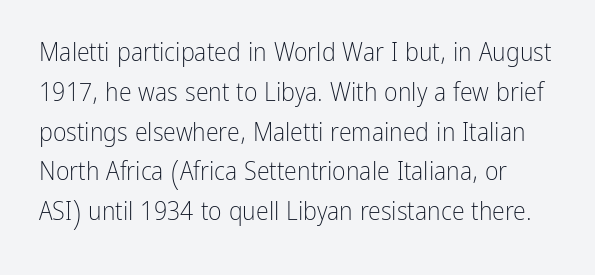
Q: Is the text bold? A: No.
Q: Is the text italic (slanted)? A: No, it is upright.
Q: Is the text underlined? A: No.
Q: Is the spacing between letters normal or unusually wide? A: Normal.
Q: Is the spacing between lines tight, normal or loose? A: Normal.
